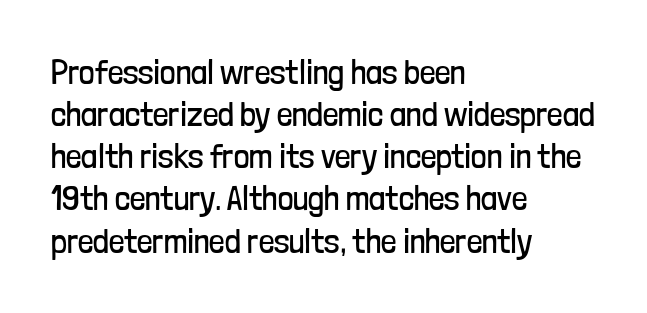
The image shows 34 px regular-weight, condensed sans-serif type, upright; set left-aligned, line spacing 1.24x, normal letter spacing, not underlined; low stroke contrast and a medium x-height.
